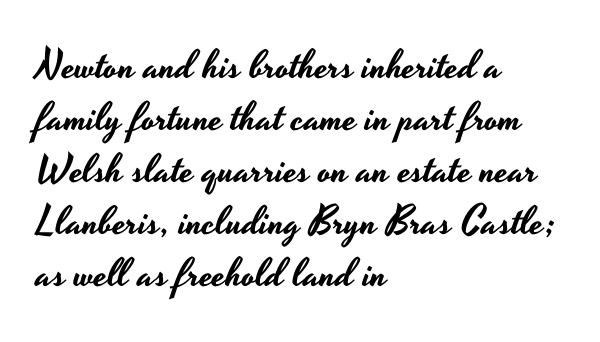
The image shows 40 px wide sans-serif type; set left-aligned, normal line spacing (1.3x), normal letter spacing, not underlined; low stroke contrast and a small x-height.
